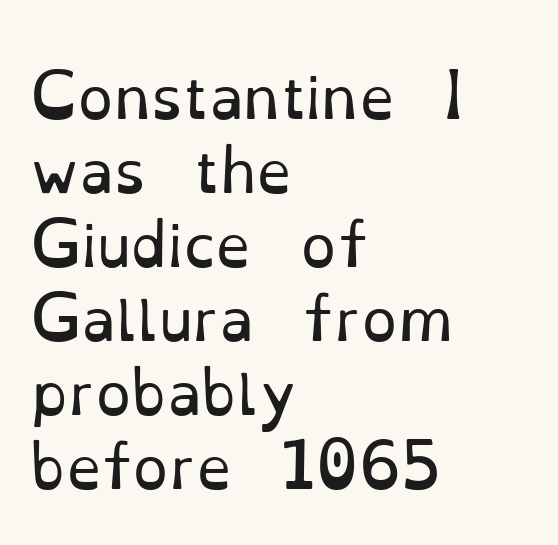
The image shows 57 px regular-weight serif type, upright; set left-aligned, normal line spacing (1.3x), normal letter spacing, not underlined; low stroke contrast and a small x-height.
